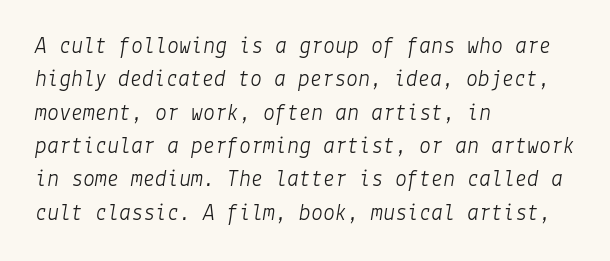
The image shows 24 px text type, italic (leaning right); set left-aligned, normal line spacing (1.39x), normal letter spacing, not underlined.
